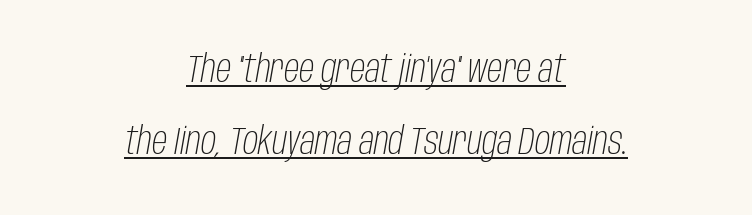
{"italic": "yes", "lean": "right", "slant_degrees": 10, "bold": "no", "weight": "light", "width": "condensed", "stroke_contrast": "low", "x_height": "large", "monospaced": "no", "underline": "yes", "align": "center", "line_spacing_ratio": 1.89, "letter_spacing": "normal", "letter_spacing_em": 0.0, "glyph_px": 38}
